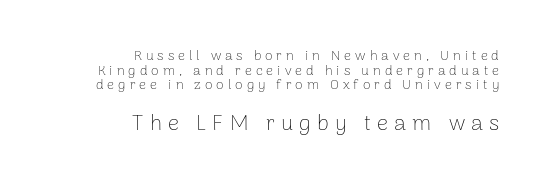
Tall strokes in this sample are plumb rather than angled. If you squint, the bottom block still reads clearly — it's the larger of the two. A typesetter would call this heavily tracked-out type. No heavy texture on the line: the type isn't bold. Check the space under the baseline: it is left empty.
